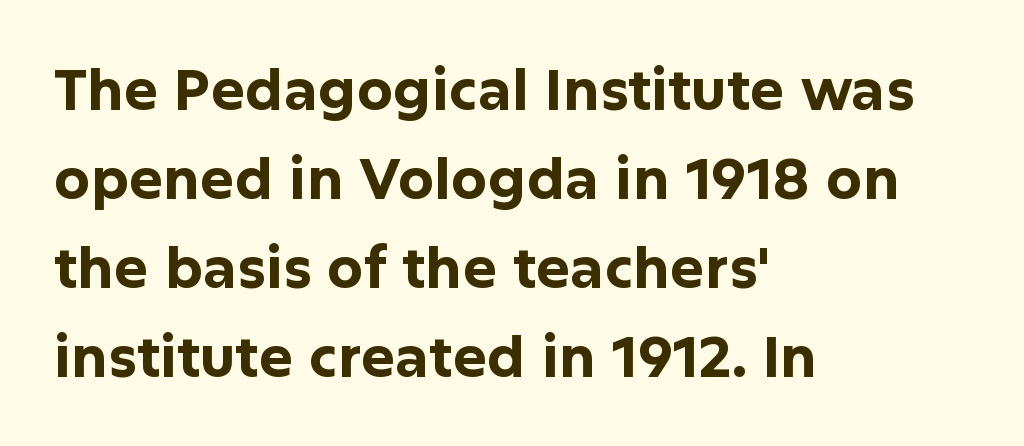
Observe the ordinary spacing: letters are neighbours, not strangers. The paragraph has a hard left edge and a soft right edge. Chunky letters — that's bold for sure. Style check: upright. The words here are not underlined. Does the type have serifs? No, each stem ends abruptly.
